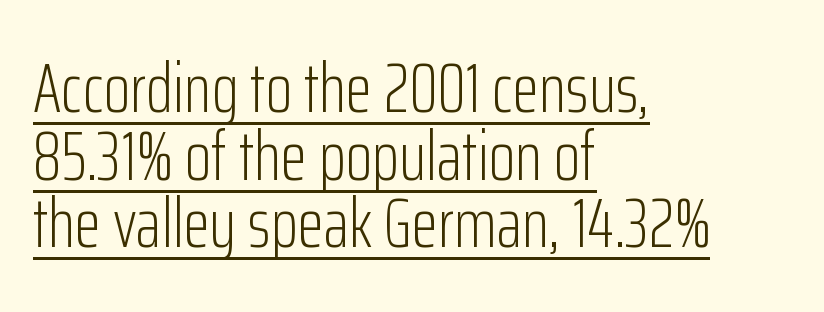
The axis of the letterforms is exactly vertical. Baseline-to-baseline distance is barely more than the letter height. The type is set solid horizontally, with unmodified tracking. Has an underline been added? It has.
